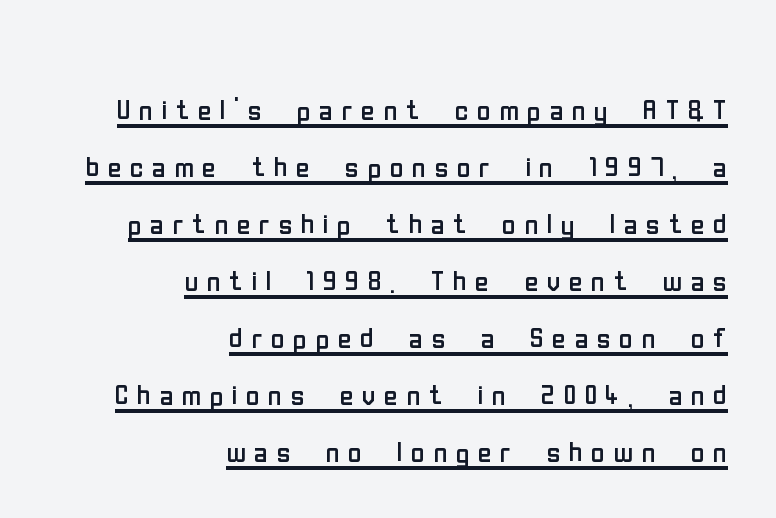
Q: Is the text bold? A: No.
Q: Is the text italic (slanted)? A: No, it is upright.
Q: Is the typeface a serif or a sans-serif typeface? A: Sans-serif.
Q: Is the text underlined? A: Yes.
Q: How is the paragraph aligned? A: Right-aligned.
Q: Is the spacing between letters normal or unusually wide? A: Unusually wide.
Q: Is the spacing between lines tight, normal or loose? A: Normal.
Q: Width (condensed, normal, or wide)? A: Condensed.
Q: Stroke contrast? A: Low.
Q: x-height? A: Medium.
Q: Monospaced? A: No.
